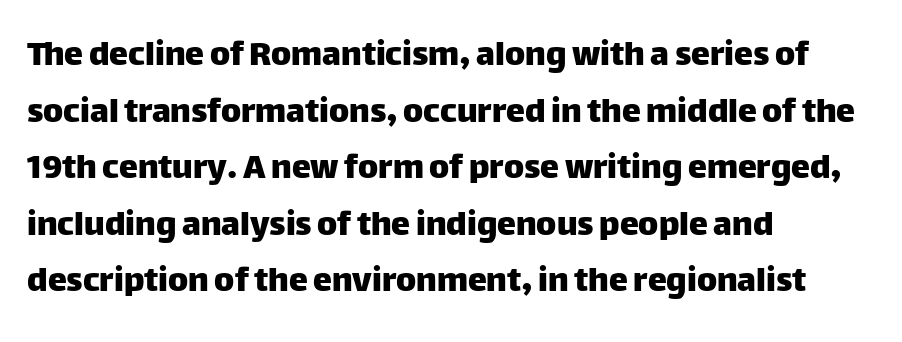
{"serif": "no", "italic": "no", "width": "normal", "stroke_contrast": "low", "x_height": "large", "monospaced": "no", "underline": "no", "align": "left", "line_spacing": "normal", "line_spacing_ratio": 1.49, "letter_spacing": "normal", "letter_spacing_em": 0.0, "glyph_px": 38}
